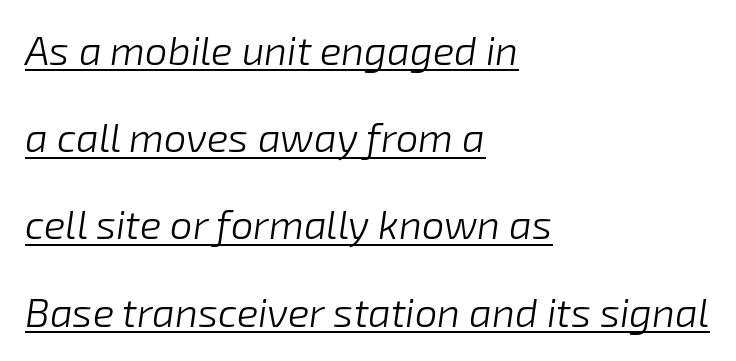
{"italic": "yes", "lean": "right", "slant_degrees": 8, "bold": "no", "weight": "light", "width": "normal", "stroke_contrast": "low", "x_height": "medium", "monospaced": "no", "underline": "yes", "align": "left", "line_spacing": "loose", "line_spacing_ratio": 2.18, "letter_spacing": "normal", "letter_spacing_em": 0.0, "glyph_px": 40}
